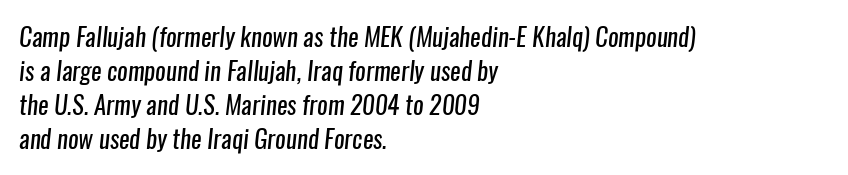
{"bold": "no", "underline": "no", "align": "left", "line_spacing": "normal", "line_spacing_ratio": 1.36, "letter_spacing": "normal", "letter_spacing_em": 0.0, "glyph_px": 25}
